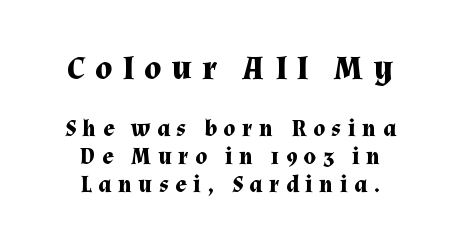
Typesetter's note: full bold, strokes at maximum text heaviness. Look at the bottom of the vertical strokes: they flare into serifs here. Large over small — that's the arrangement of the two blocks here. Proportional: the letters do not fall into vertical columns. Notice how the passage keeps no hard edge, just a central spine. Students, note that the glyphs here are deliberately spaced far apart.
